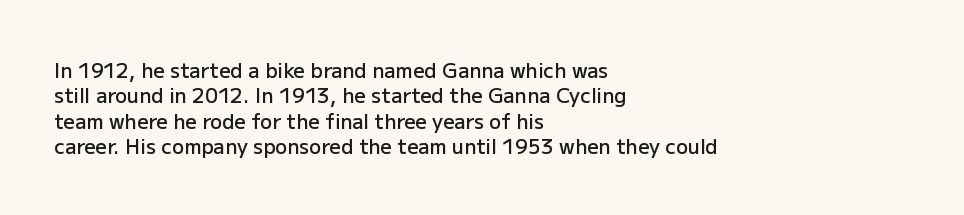
Q: Is the text bold? A: Semi-bold.
Q: Is the text italic (slanted)? A: No, it is upright.
Q: Is the text underlined? A: No.
Q: How is the paragraph aligned? A: Left-aligned.
Q: Is the spacing between letters normal or unusually wide? A: Normal.
Q: Is the spacing between lines tight, normal or loose? A: Normal.
